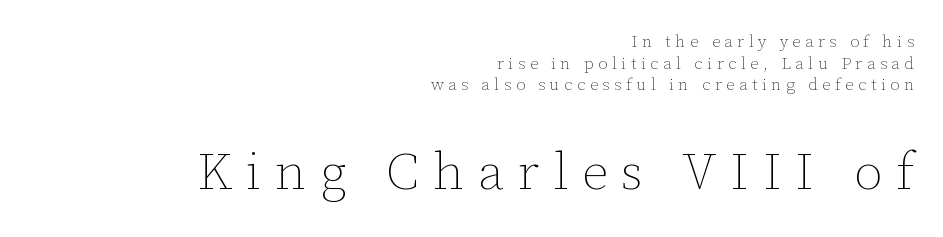
{"italic": "no", "bold": "no", "weight": "thin", "width": "normal", "stroke_contrast": "low", "x_height": "medium", "monospaced": "no", "underline": "no", "align": "right", "line_spacing": "normal", "line_spacing_ratio": 1.27, "letter_spacing": "wide", "letter_spacing_em": 0.26, "larger_block": "second", "size_ratio": 3.06, "glyph_px": 52}
